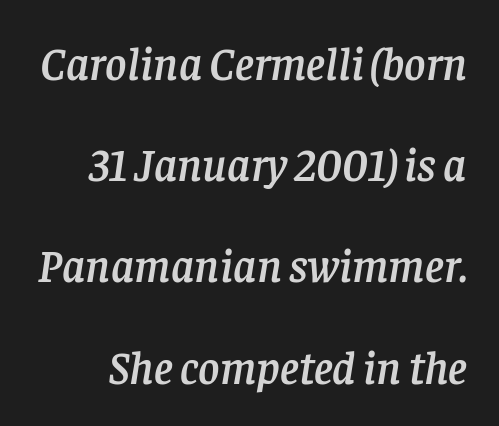
The image shows 46 px serif type, italic (leaning right); set loose line spacing (2.2x), normal letter spacing, not underlined; low stroke contrast and a large x-height.
